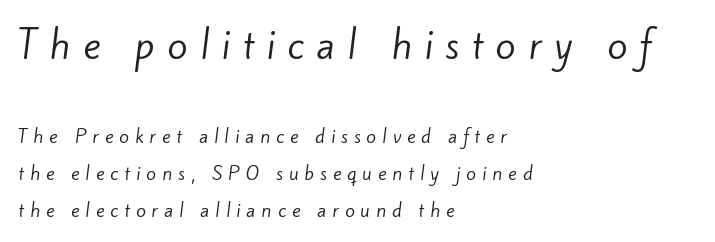
Only glyphs here, with clear space below each row. Is this a fixed-width face? No — the glyphs have proportional, varying widths. Regarding leading, the lines here are spaced well apart. The rendering shows plain stroke endings on the letterforms — a sans-serif design. The composition opens big and finishes small.
